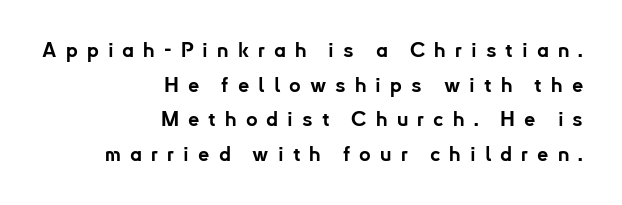
Q: Is the text bold? A: Yes.
Q: Is the text italic (slanted)? A: No, it is upright.
Q: Is the text underlined? A: No.
Q: How is the paragraph aligned? A: Right-aligned.
Q: Is the spacing between letters normal or unusually wide? A: Unusually wide.
